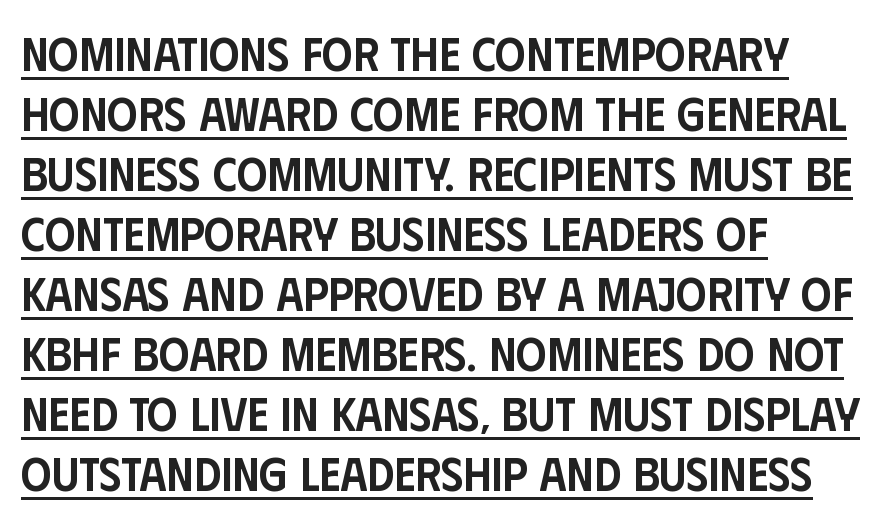
The image shows 48 px semibold, condensed sans-serif type, upright; set left-aligned, normal line spacing (1.25x), normal letter spacing, underlined; low stroke contrast and a large x-height.
